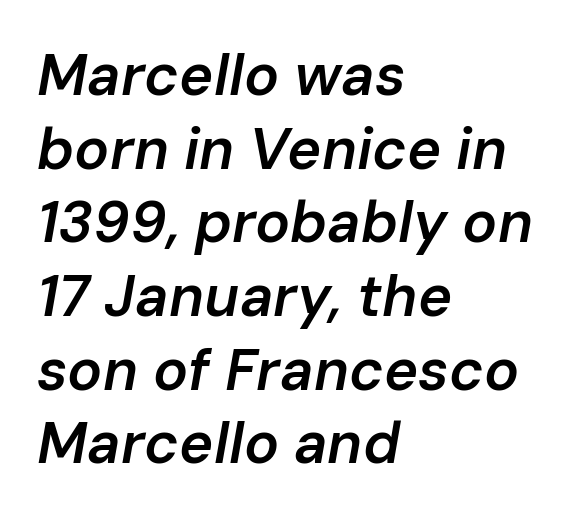
Q: Is the text bold? A: Semi-bold.
Q: Is the text italic (slanted)? A: Yes, it leans right by about 10 degrees.
Q: Is the text underlined? A: No.
Q: How is the paragraph aligned? A: Left-aligned.
Q: Is the spacing between letters normal or unusually wide? A: Normal.
Q: Is the spacing between lines tight, normal or loose? A: Normal.
Q: Width (condensed, normal, or wide)? A: Normal.
Q: Stroke contrast? A: Low.
Q: x-height? A: Medium.
Q: Monospaced? A: No.
